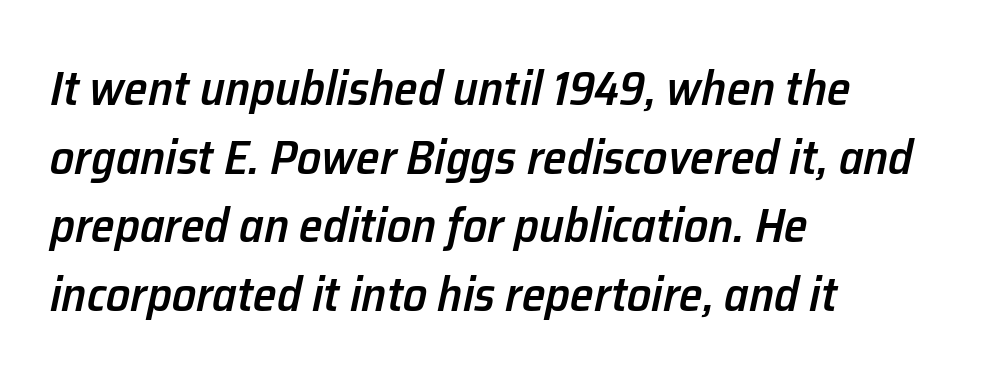
These lines keep a tight, regular rhythm from letter to letter. The passage shown leans; its letterforms are oblique. The lines are quadded left. Vertical spacing — default. This is moderately heavy type, rendered in semibold. Think of a printed novel: that variable character pitch is what you see here.
